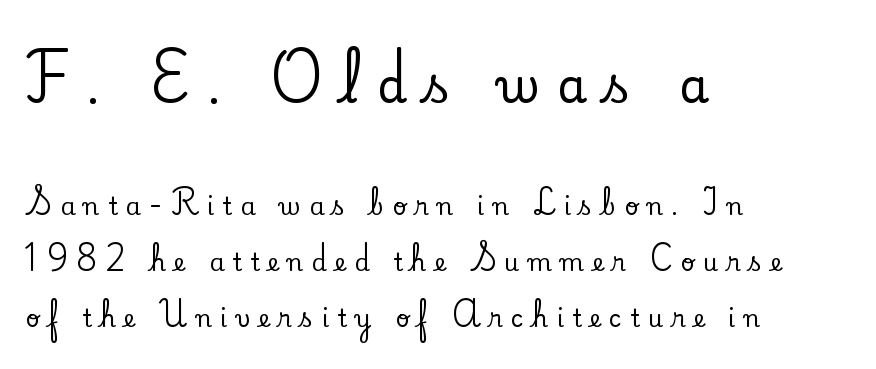
Q: Is the text italic (slanted)? A: No, it is upright.
Q: Is the typeface a serif or a sans-serif typeface? A: Serif.
Q: Is the text underlined? A: No.
Q: How is the paragraph aligned? A: Left-aligned.
Q: Is the spacing between letters normal or unusually wide? A: Unusually wide.
Q: Is the spacing between lines tight, normal or loose? A: Loose.
Q: Which block of text is set in a larger size, the first (top) or the second (bottom)? A: The first (top) one.
Q: Width (condensed, normal, or wide)? A: Normal.
Q: Stroke contrast? A: Low.
Q: x-height? A: Small.
Q: Monospaced? A: No.
